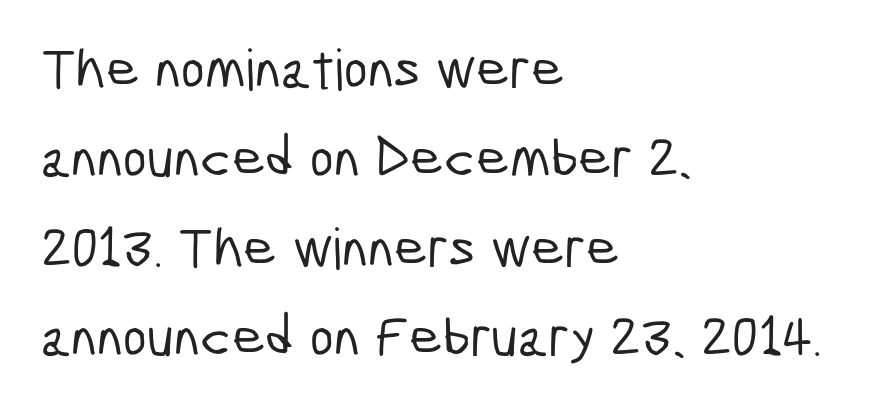
{"serif": "no", "width": "condensed", "stroke_contrast": "low", "x_height": "medium", "monospaced": "no", "underline": "no", "align": "left", "line_spacing": "normal", "line_spacing_ratio": 1.57, "letter_spacing": "normal", "letter_spacing_em": 0.0, "glyph_px": 57}
